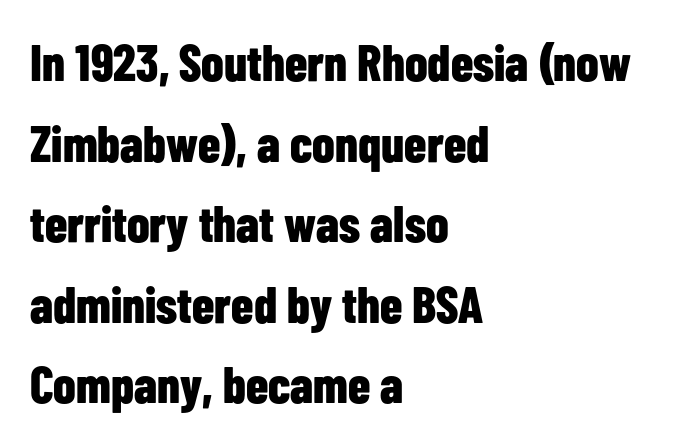
Unlike a traditional serif, this face leaves its strokes unadorned. A typesetter would mark this as roman, not italic. Honestly, there is no underline to notice here at all. Students, observe: this is what conventionally led text looks like. Is this a fixed-width face? No — the glyphs have proportional, varying widths. Nobody touched the tracking dial on this one.
